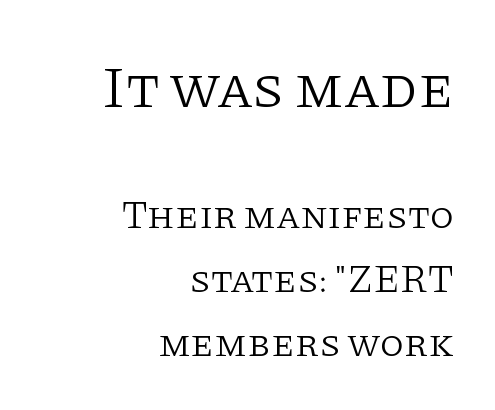
{"serif": "yes", "italic": "no", "bold": "no", "weight": "light", "width": "normal", "stroke_contrast": "low", "x_height": "large", "monospaced": "no", "underline": "no", "align": "right", "line_spacing": "normal", "line_spacing_ratio": 1.63, "letter_spacing": "normal", "letter_spacing_em": 0.0, "larger_block": "first", "size_ratio": 1.51, "glyph_px": 59}
